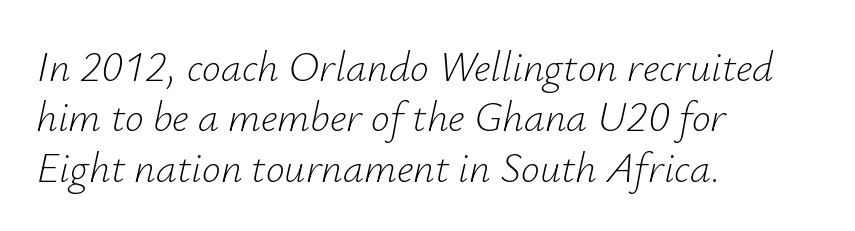
{"italic": "yes", "lean": "right", "slant_degrees": 12, "bold": "no", "weight": "light", "width": "normal", "stroke_contrast": "low", "x_height": "small", "monospaced": "no", "underline": "no", "align": "left", "line_spacing_ratio": 1.2, "letter_spacing": "normal", "letter_spacing_em": 0.0, "glyph_px": 42}
